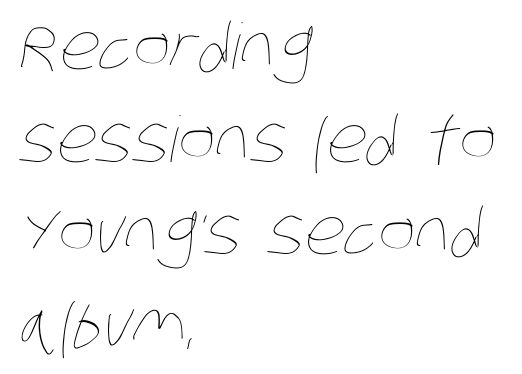
The image shows 63 px thin, condensed type; set left-aligned, normal line spacing (1.47x), normal letter spacing, not underlined; low stroke contrast and a large x-height.
